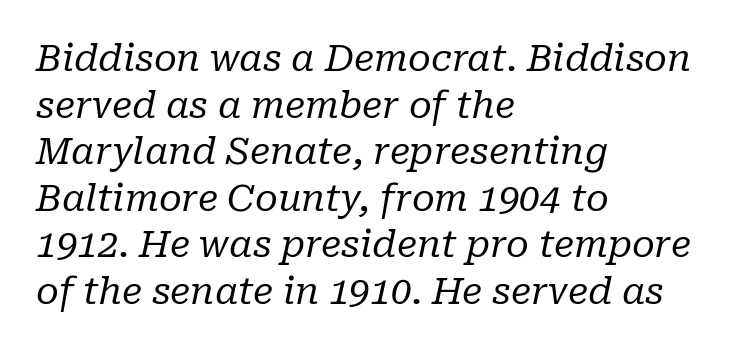
The image shows 37 px regular-weight serif type, italic (leaning right); set left-aligned, normal line spacing (1.26x), normal letter spacing, not underlined; low stroke contrast and a medium x-height.
